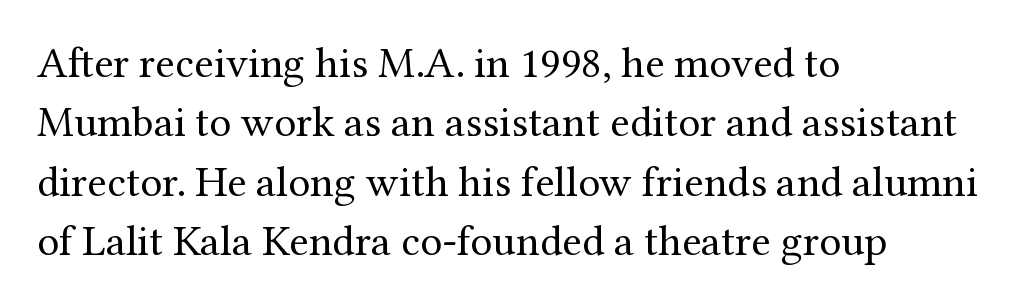
Successive baselines arrive at the customary interval. The foot of each line stays bare and open. The text block is weighted toward the left margin, trailing off unevenly rightward. Nothing heavy about these letters — not bold at all. You could not count columns in this text — the font is proportionally spaced.
